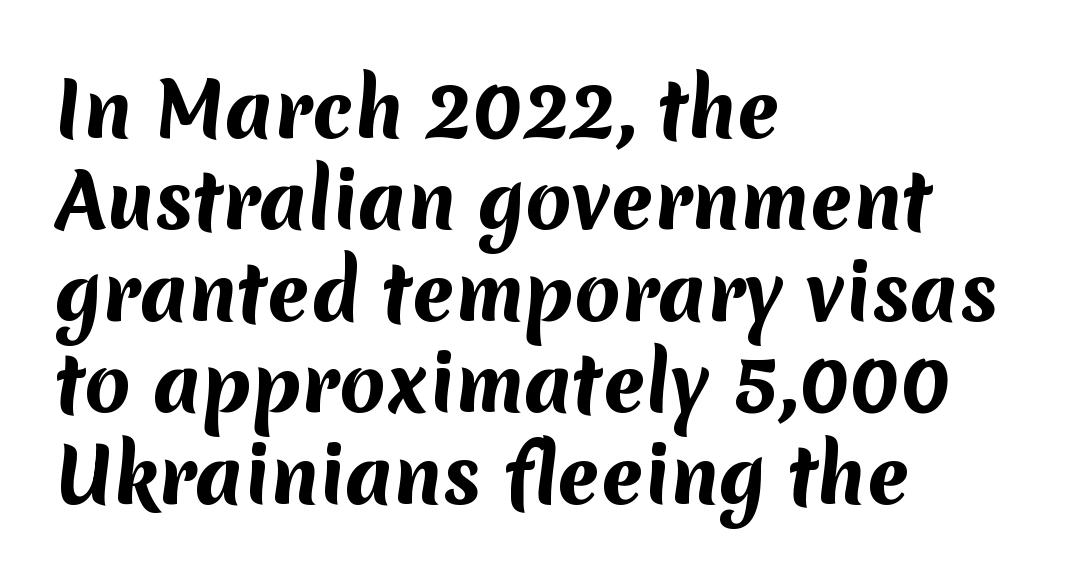
{"serif": "no", "bold": "yes", "weight": "bold", "width": "normal", "stroke_contrast": "medium", "x_height": "medium", "monospaced": "no", "underline": "no", "align": "left", "line_spacing_ratio": 1.22, "letter_spacing": "normal", "letter_spacing_em": 0.0, "glyph_px": 75}
